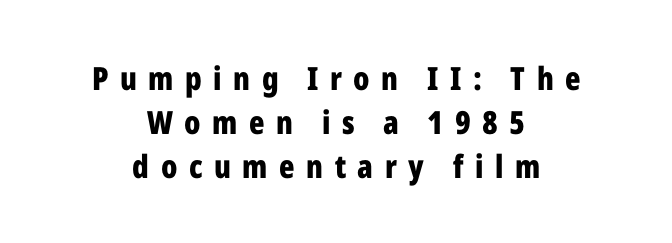
The image shows 32 px bold, condensed sans-serif type, upright; set centered, normal line spacing (1.37x), unusually wide letter spacing (+0.36 em), not underlined; low stroke contrast and a medium x-height.
